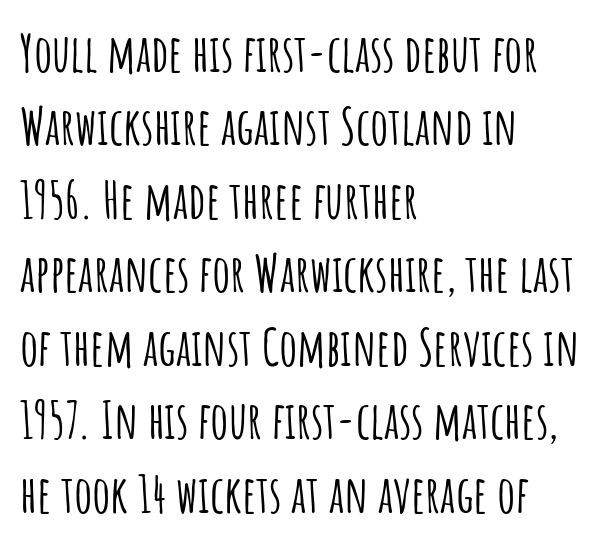
{"serif": "no", "italic": "no", "width": "condensed", "stroke_contrast": "low", "x_height": "large", "monospaced": "no", "underline": "no", "align": "left", "line_spacing": "normal", "line_spacing_ratio": 1.44, "letter_spacing": "normal", "letter_spacing_em": 0.0, "glyph_px": 51}
